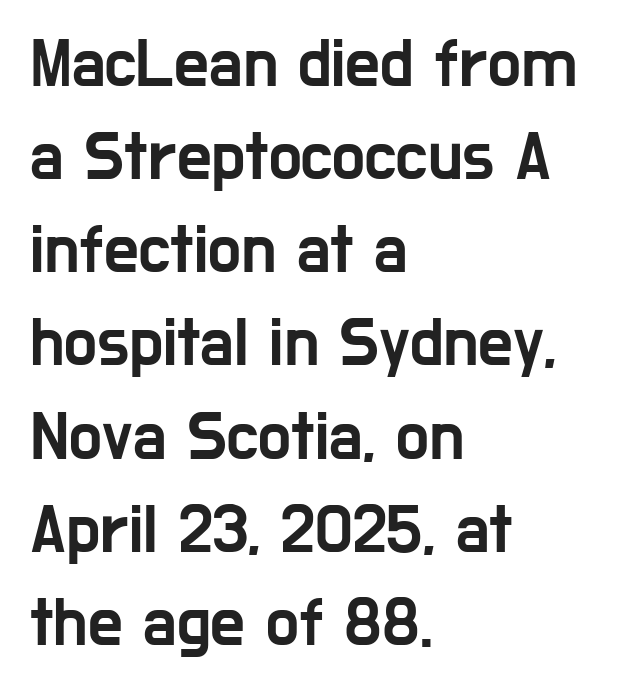
Leading: standard. Italic? Not at all — the glyphs are vertical. A clean baseline with only descenders dipping below it. Proportional: the letters do not fall into vertical columns.
